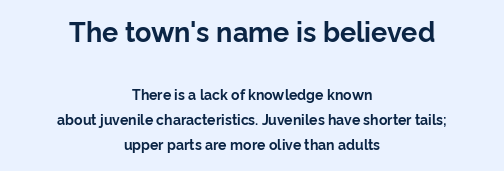
Q: Is the text bold? A: Yes.
Q: Is the text italic (slanted)? A: No, it is upright.
Q: Is the text underlined? A: No.
Q: How is the paragraph aligned? A: Centered.
Q: Is the spacing between letters normal or unusually wide? A: Normal.
Q: Which block of text is set in a larger size, the first (top) or the second (bottom)? A: The first (top) one.
